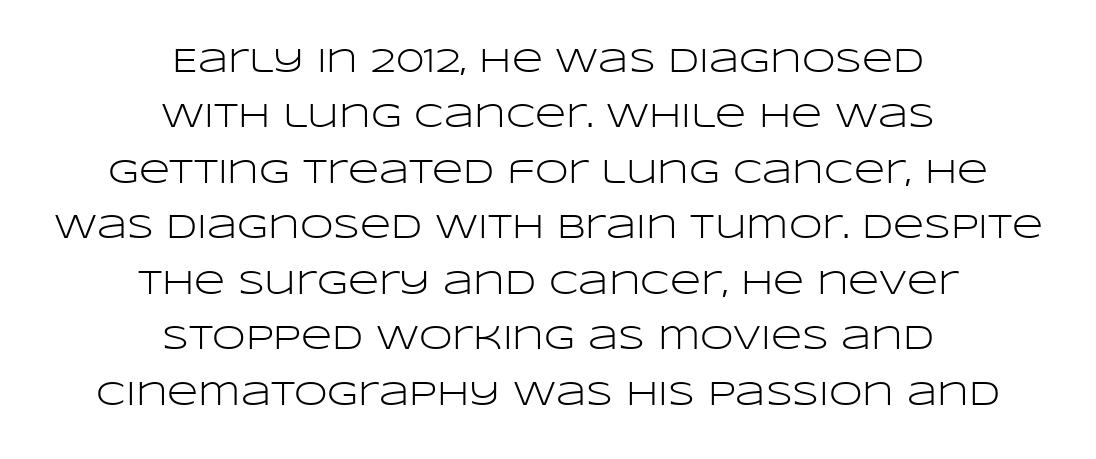
Q: Is the text bold? A: No.
Q: Is the text italic (slanted)? A: No, it is upright.
Q: Is the typeface a serif or a sans-serif typeface? A: Sans-serif.
Q: Is the text underlined? A: No.
Q: How is the paragraph aligned? A: Centered.
Q: Is the spacing between letters normal or unusually wide? A: Normal.
Q: Is the spacing between lines tight, normal or loose? A: Normal.
Q: Width (condensed, normal, or wide)? A: Wide.
Q: Stroke contrast? A: Low.
Q: x-height? A: Large.
Q: Monospaced? A: No.
